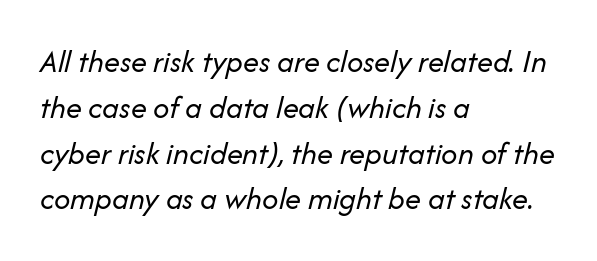
The image shows 32 px regular-weight type, italic (leaning right); set left-aligned, normal line spacing (1.43x), normal letter spacing, not underlined; low stroke contrast and a medium x-height.
